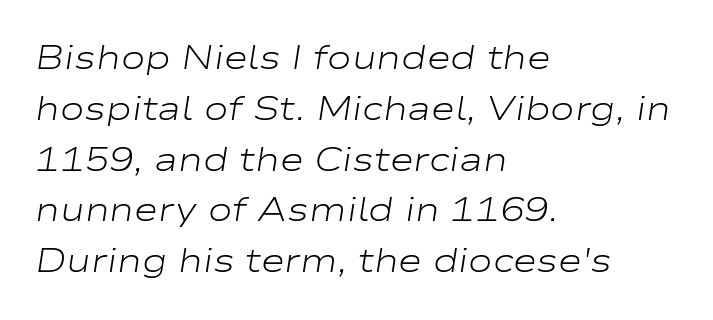
A student would call this left alignment; a typographer would say flush left, rag right. Inter-character spacing is left at the font's built-in metrics. Varying glyph widths throughout — classic text-font behaviour. Is this a heavy cut? Hardly; it is regular or lighter. Unmarked baselines from the first word to the last. The lines sit at an ordinary, default distance from one another.
